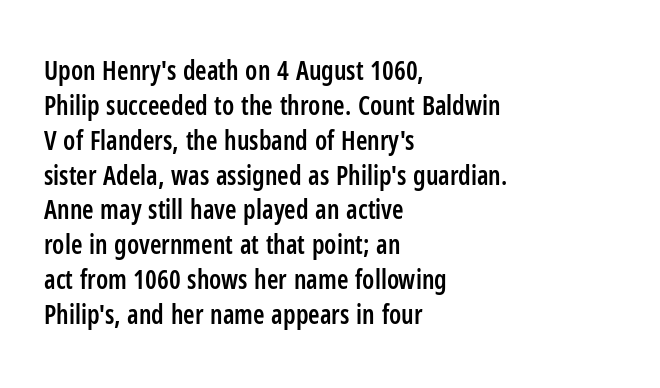
{"italic": "no", "bold": "semi", "underline": "no", "align": "left", "line_spacing": "normal", "line_spacing_ratio": 1.34, "letter_spacing": "normal", "letter_spacing_em": 0.0, "glyph_px": 26}
